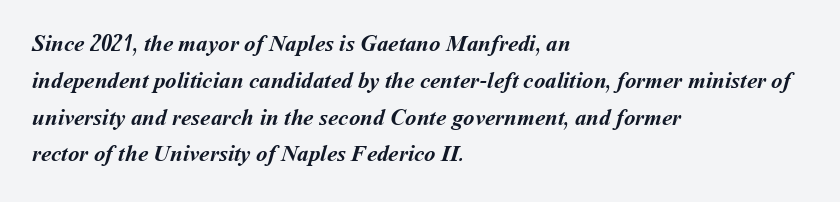
Q: Is the text bold? A: Yes.
Q: Is the text underlined? A: No.
Q: How is the paragraph aligned? A: Left-aligned.
Q: Is the spacing between letters normal or unusually wide? A: Normal.
Q: Is the spacing between lines tight, normal or loose? A: Normal.
